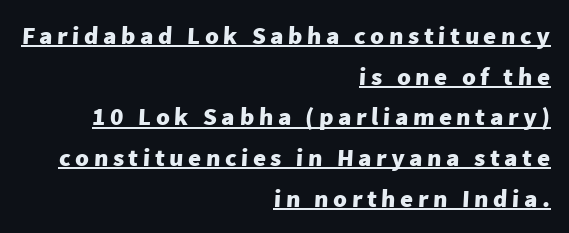
The image shows 25 px bold type; set right-aligned, normal line spacing (1.63x), underlined.
